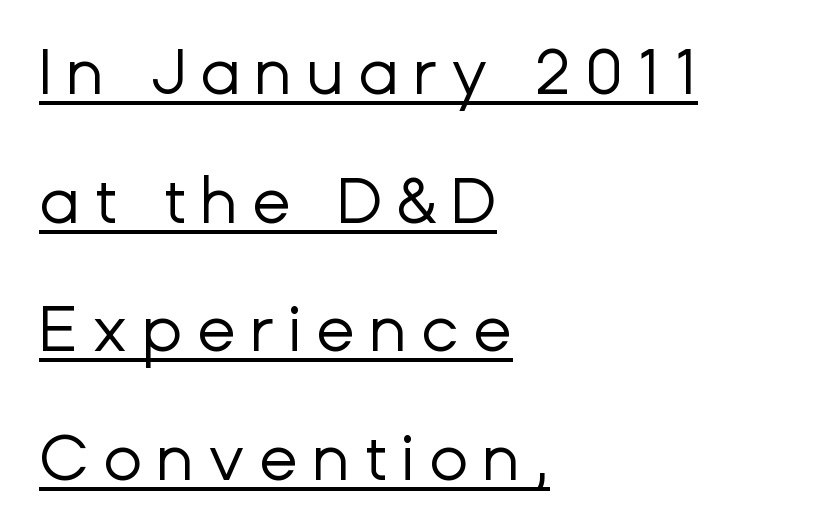
The image shows 64 px regular-weight sans-serif type, upright; set left-aligned, loose line spacing (2.01x), unusually wide letter spacing (+0.22 em), underlined; low stroke contrast and a medium x-height.
